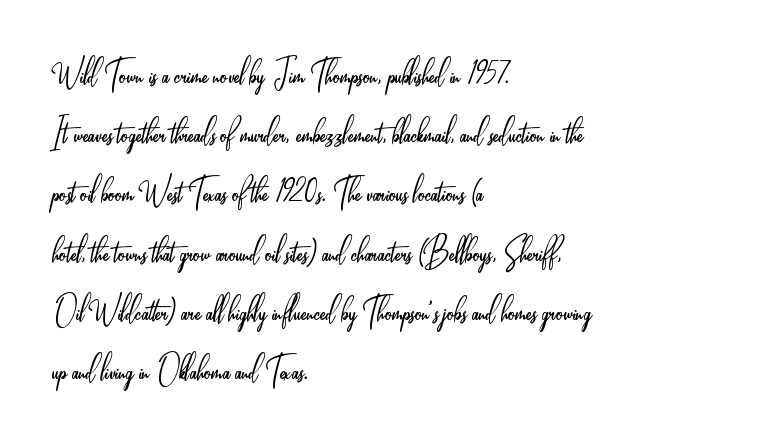
Q: Is the text bold? A: No.
Q: Is the text italic (slanted)? A: Yes.
Q: Is the typeface a serif or a sans-serif typeface? A: Sans-serif.
Q: Is the text underlined? A: No.
Q: How is the paragraph aligned? A: Left-aligned.
Q: Is the spacing between letters normal or unusually wide? A: Normal.
Q: Is the spacing between lines tight, normal or loose? A: Normal.
Q: Width (condensed, normal, or wide)? A: Condensed.
Q: Stroke contrast? A: Low.
Q: x-height? A: Small.
Q: Monospaced? A: No.
